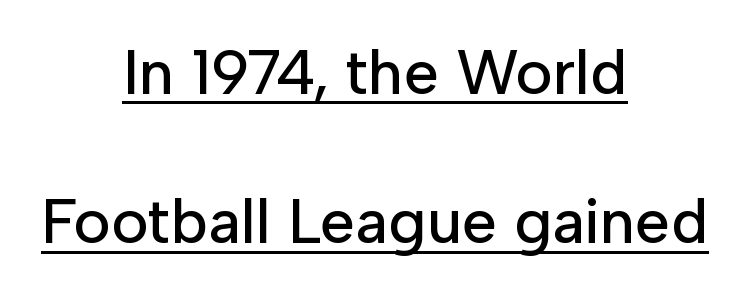
The rendering keeps characters at their native spacing. The characters display no serif detailing; their extremities are plain. Each letter keeps its own natural width here, so spacing adapts to shape. You could fit nearly another row in the gap between these rows.
